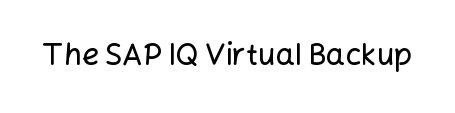
Rendered with straight, roman letterforms. Clear beneath every line of the passage. Short note: letters normally spaced. The letters advance in unequal steps, a hallmark of proportional type.
